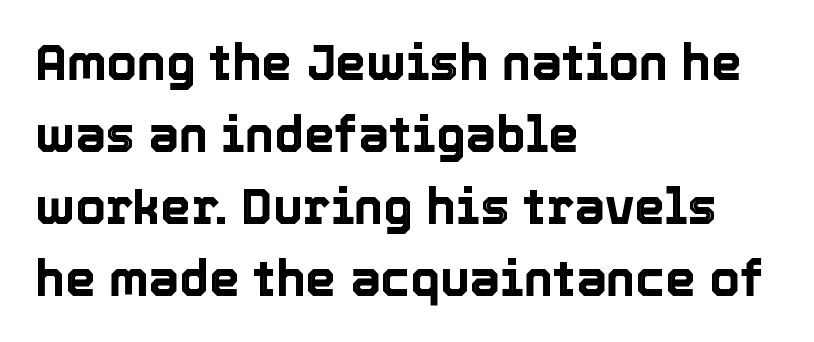
Q: Is the text italic (slanted)? A: No, it is upright.
Q: Is the text underlined? A: No.
Q: How is the paragraph aligned? A: Left-aligned.
Q: Is the spacing between letters normal or unusually wide? A: Normal.
Q: Is the spacing between lines tight, normal or loose? A: Normal.
Q: Width (condensed, normal, or wide)? A: Normal.
Q: x-height? A: Medium.
Q: Monospaced? A: No.
